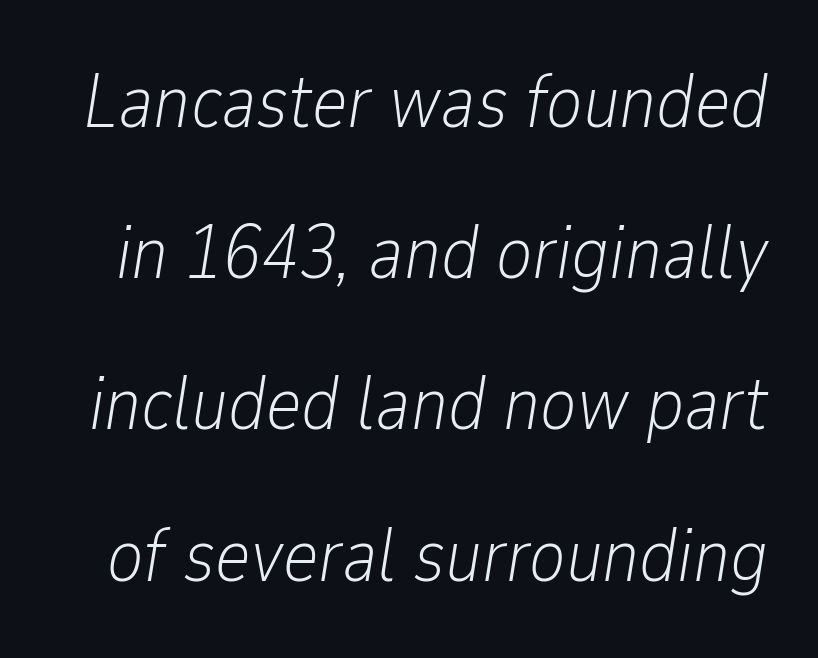
{"italic": "yes", "lean": "right", "slant_degrees": 9, "bold": "no", "weight": "light", "width": "condensed", "stroke_contrast": "low", "x_height": "medium", "monospaced": "no", "underline": "no", "line_spacing": "loose", "line_spacing_ratio": 1.99, "letter_spacing": "normal", "letter_spacing_em": 0.0, "glyph_px": 76}
